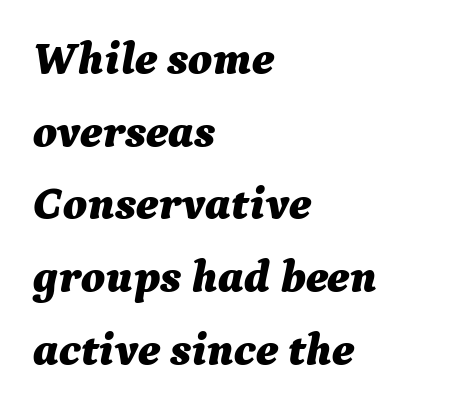
Q: Is the text bold? A: Yes.
Q: Is the text italic (slanted)? A: Yes, it leans right by about 9 degrees.
Q: Is the text underlined? A: No.
Q: How is the paragraph aligned? A: Left-aligned.
Q: Is the spacing between letters normal or unusually wide? A: Normal.
Q: Is the spacing between lines tight, normal or loose? A: Normal.
Q: Width (condensed, normal, or wide)? A: Normal.
Q: Stroke contrast? A: Medium.
Q: x-height? A: Medium.
Q: Monospaced? A: No.
